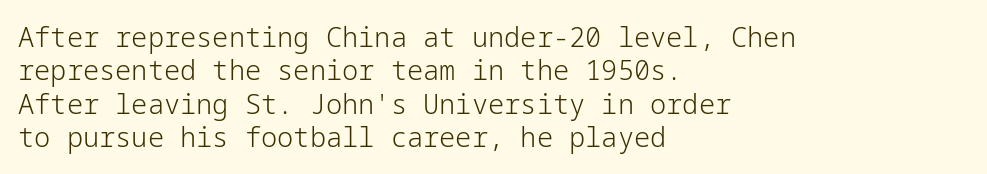
No letter is thick-stroked: the sample isn't bold. This rendering leaves character spacing at its baseline value. A bare baseline throughout the passage. Line beginnings align vertically; line endings do not. This sample uses an upright cut, with every glyph sitting square on the baseline.
